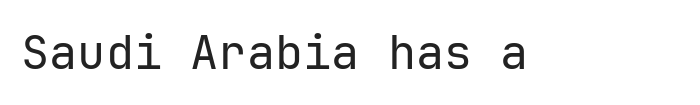
The image shows 47 px regular-weight sans-serif type, upright, monospaced; set normal letter spacing, not underlined; low stroke contrast and a medium x-height.
